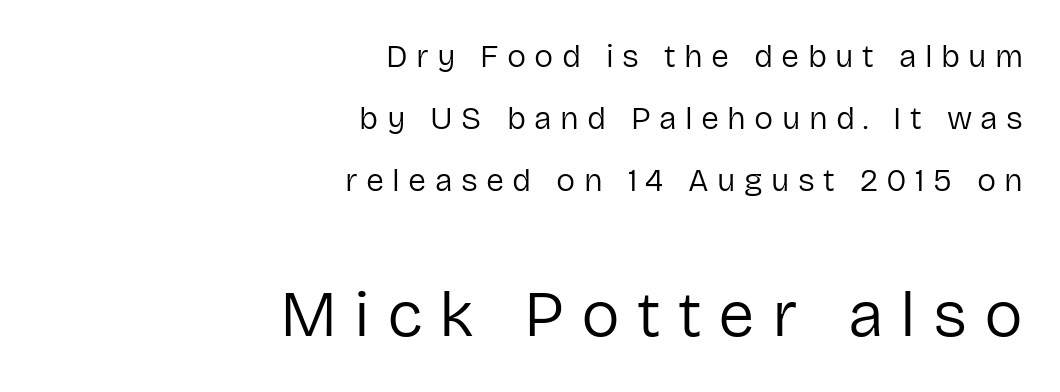
{"serif": "no", "italic": "no", "bold": "no", "weight": "regular", "width": "normal", "stroke_contrast": "low", "x_height": "medium", "monospaced": "no", "underline": "no", "align": "right", "line_spacing": "loose", "line_spacing_ratio": 1.94, "letter_spacing": "wide", "letter_spacing_em": 0.26, "larger_block": "second", "size_ratio": 2.03, "glyph_px": 65}
